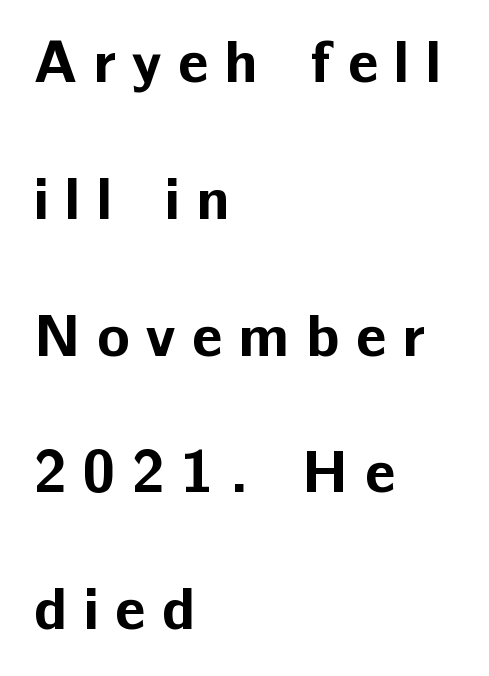
The image shows 60 px bold sans-serif type, upright; set left-aligned, loose line spacing (2.28x), unusually wide letter spacing (+0.27 em), not underlined; low stroke contrast and a medium x-height.
